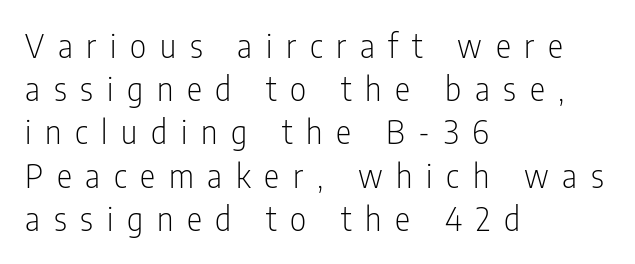
{"serif": "no", "italic": "no", "bold": "no", "weight": "light", "width": "condensed", "stroke_contrast": "low", "x_height": "medium", "monospaced": "no", "underline": "no", "align": "left", "line_spacing": "normal", "line_spacing_ratio": 1.35, "letter_spacing": "wide", "letter_spacing_em": 0.43, "glyph_px": 32}
